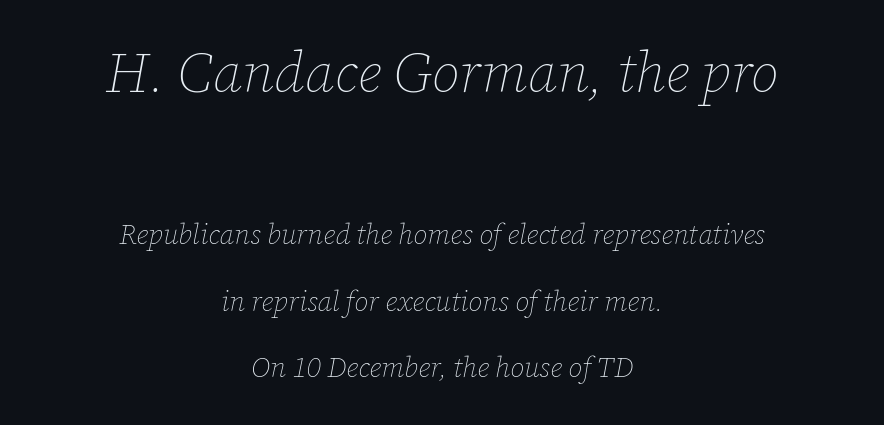
{"italic": "yes", "lean": "right", "slant_degrees": 12, "bold": "no", "weight": "thin", "width": "normal", "stroke_contrast": "low", "x_height": "medium", "monospaced": "no", "underline": "no", "align": "center", "line_spacing": "loose", "line_spacing_ratio": 2.39, "letter_spacing": "normal", "letter_spacing_em": 0.0, "larger_block": "first", "size_ratio": 2.0, "glyph_px": 56}
